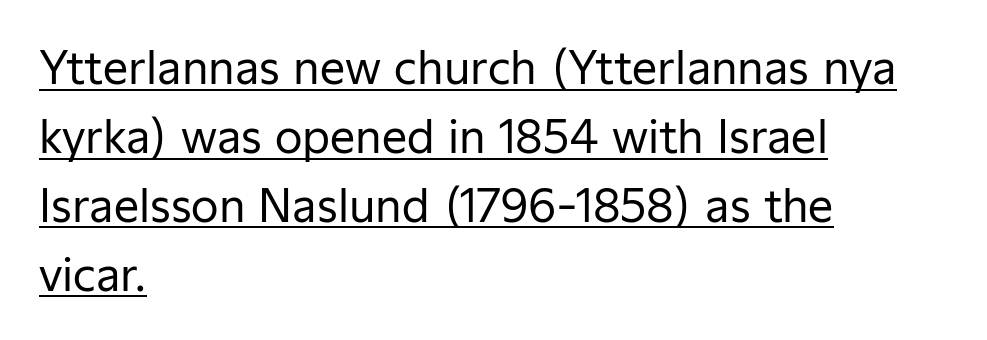
{"serif": "no", "italic": "no", "bold": "no", "weight": "regular", "width": "normal", "stroke_contrast": "low", "x_height": "medium", "monospaced": "no", "underline": "yes", "align": "left", "line_spacing": "normal", "line_spacing_ratio": 1.53, "letter_spacing": "normal", "letter_spacing_em": 0.0, "glyph_px": 45}
